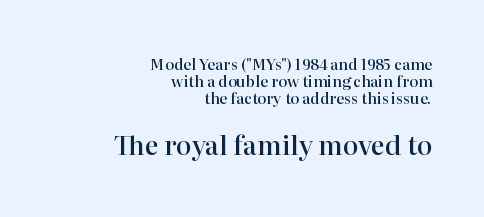
Two sizes are in play, and the larger belongs to the second block. Only glyphs here, with clear space below each row. What's the leading like? Squeezed, with rows nearly overlapping. Each word holds together tightly as a unit, with standard inter-letter gaps. Visually the block forms a straight wall on the right and a jagged coastline on the left.
